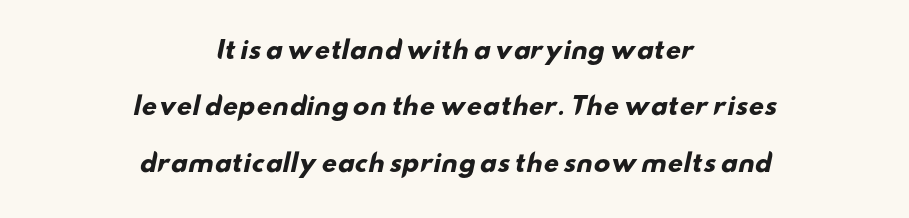
Default kerning and tracking; the words read as compact shapes. A great deal of white space separates one row of letters from the next. Check under the words: just untouched page. These lines carry a lot of weight — the face is fully bold.
